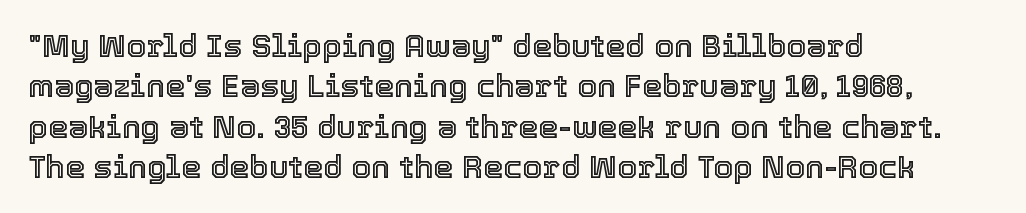
The image shows 32 px text type, upright; set left-aligned, normal line spacing (1.26x), normal letter spacing, not underlined; a medium x-height.
